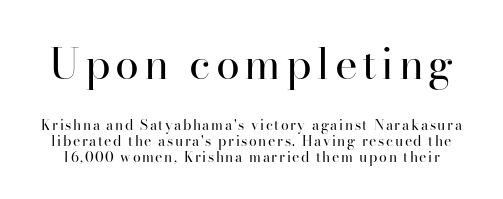
{"serif": "yes", "italic": "no", "bold": "no", "weight": "regular", "width": "normal", "stroke_contrast": "high", "x_height": "small", "monospaced": "no", "underline": "no", "line_spacing": "tight", "line_spacing_ratio": 1.15, "larger_block": "first", "size_ratio": 3.07, "glyph_px": 43}
